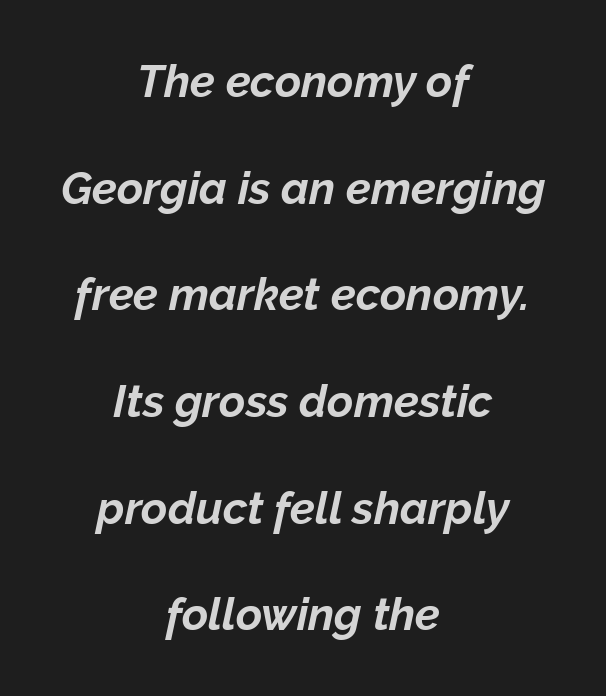
The image shows 45 px bold type, italic (leaning right); set centered, loose line spacing (2.37x), normal letter spacing, not underlined; low stroke contrast and a medium x-height.
